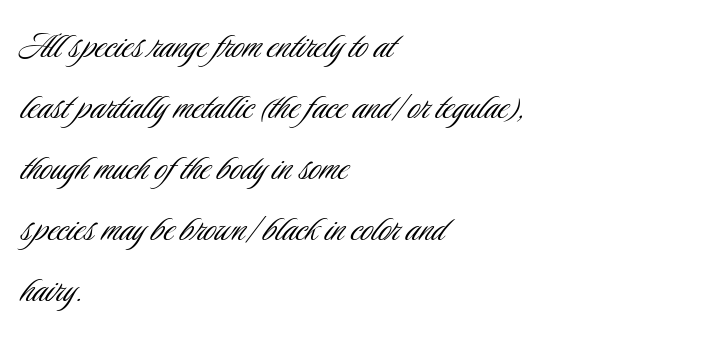
Q: Is the text bold? A: No.
Q: Is the text italic (slanted)? A: Yes.
Q: Is the typeface a serif or a sans-serif typeface? A: Sans-serif.
Q: Is the text underlined? A: No.
Q: How is the paragraph aligned? A: Left-aligned.
Q: Is the spacing between letters normal or unusually wide? A: Normal.
Q: Is the spacing between lines tight, normal or loose? A: Normal.
Q: Width (condensed, normal, or wide)? A: Condensed.
Q: Stroke contrast? A: Low.
Q: x-height? A: Small.
Q: Monospaced? A: No.
